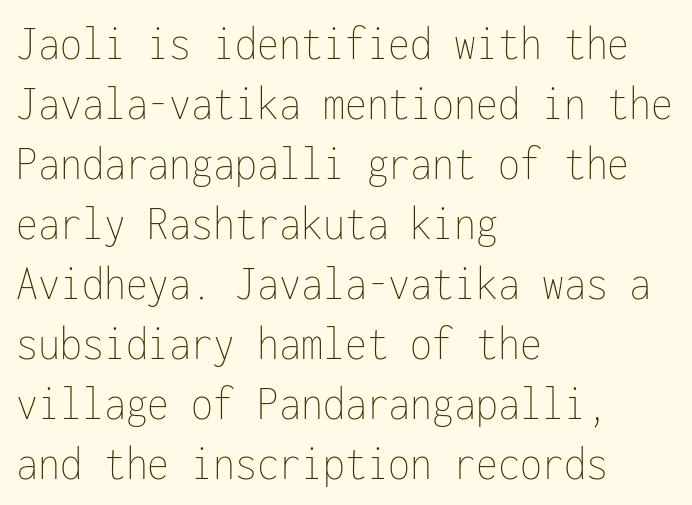
{"italic": "no", "bold": "no", "weight": "thin", "width": "condensed", "stroke_contrast": "low", "x_height": "medium", "monospaced": "yes", "underline": "no", "align": "left", "line_spacing_ratio": 1.2, "letter_spacing": "normal", "letter_spacing_em": 0.0, "glyph_px": 50}
